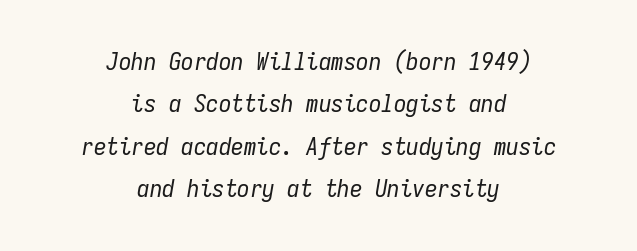
{"italic": "yes", "lean": "right", "slant_degrees": 9, "bold": "no", "underline": "no", "align": "center", "line_spacing": "normal", "line_spacing_ratio": 1.7, "letter_spacing": "normal", "letter_spacing_em": 0.0, "glyph_px": 25}
